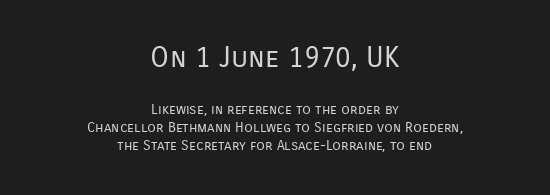
The image shows 29 px regular-weight sans-serif type, upright; set centered, normal line spacing (1.3x), normal letter spacing, not underlined; the first (top) block is 2.07x larger; low stroke contrast and a medium x-height.
